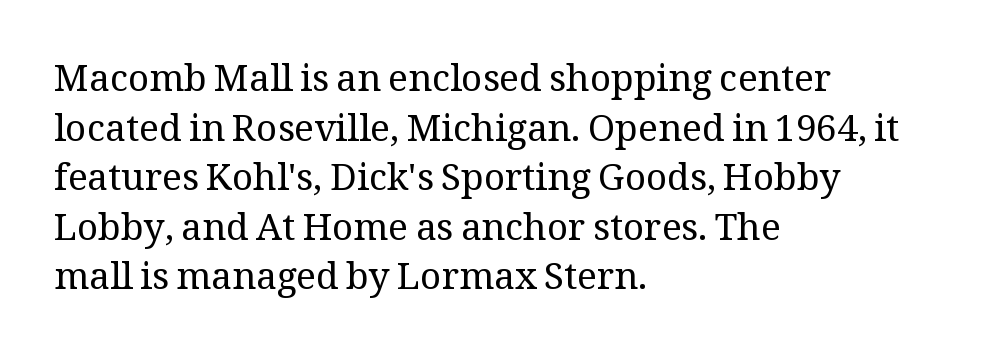
The image shows 37 px regular-weight serif type, upright; set left-aligned, normal line spacing (1.34x), normal letter spacing, not underlined; medium stroke contrast and a medium x-height.
